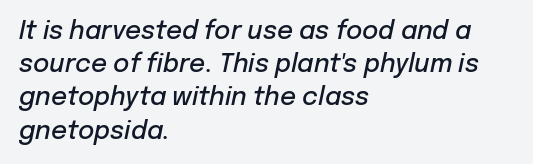
Honestly, there is no underline to notice here at all. Quick note: interline space is typical. No extra tracking has been applied to these lines. One-word summary of the alignment: left. A typesetter would mark this as italic.
